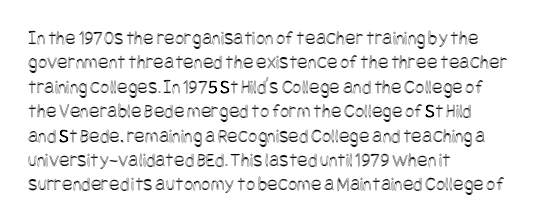
Look at the tracking — it's just the regular setting, nothing added. Horizontal alignment here is leftward, the default for most running prose. Clear beneath every line of the passage. Unlike italic type, these characters show no tilt at all.
